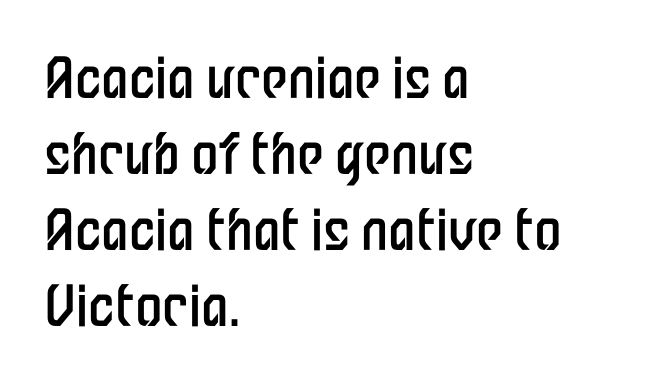
The letters advance in unequal steps, a hallmark of proportional type. No letter is thick-stroked: the sample isn't bold. What stands out about the letter spacing? Nothing — it is the standard amount. These lines sit exactly where default settings would place them. These lines were composed using upright roman letters. The passage is arranged the way most books set body copy — flush left.
